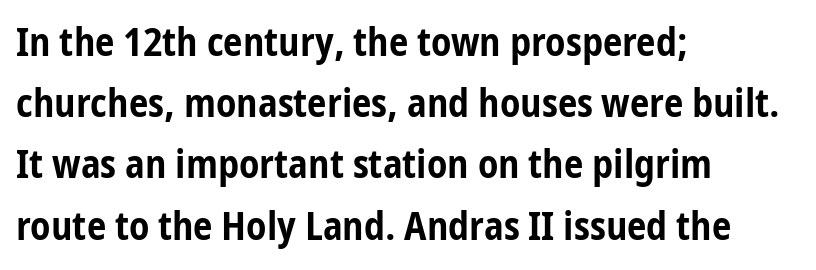
{"serif": "no", "italic": "no", "bold": "yes", "weight": "bold", "width": "condensed", "stroke_contrast": "low", "x_height": "medium", "monospaced": "no", "underline": "no", "align": "left", "line_spacing": "normal", "line_spacing_ratio": 1.57, "letter_spacing": "normal", "letter_spacing_em": 0.0, "glyph_px": 39}
